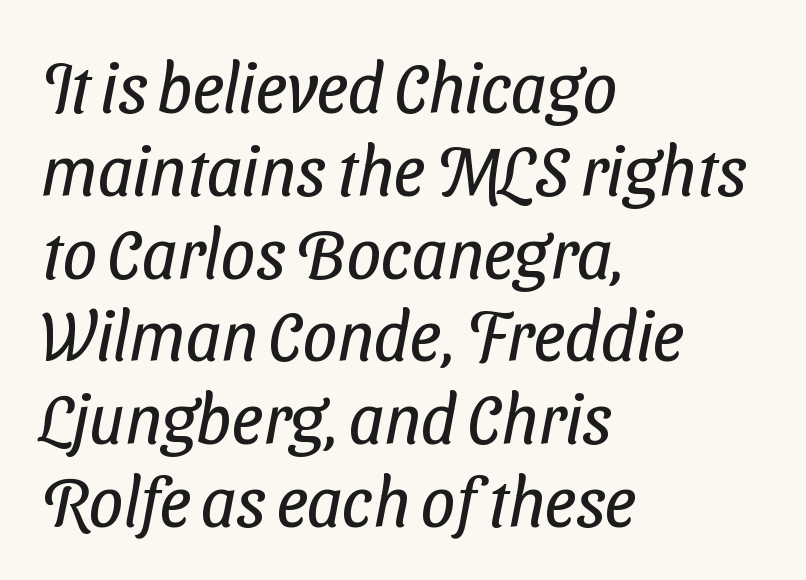
This is sans-serif lettering, the kind often seen on screens and signage. The space directly below the letters is spotless. These lines stack with their left ends in a neat column. The face used here is proportionally spaced, like ordinary book or web type. The cut favours lightness, reaching ordinary text weight at its darkest. The gaps between neighbouring characters are ordinary and unremarkable.
